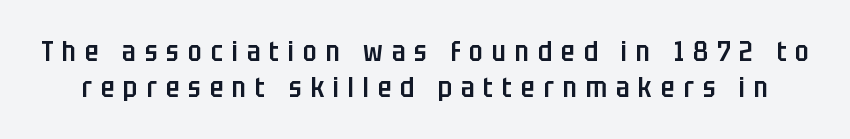
{"serif": "no", "italic": "no", "bold": "semi", "weight": "semibold", "width": "condensed", "stroke_contrast": "low", "x_height": "large", "monospaced": "no", "underline": "no", "line_spacing": "normal", "line_spacing_ratio": 1.27, "letter_spacing": "wide", "letter_spacing_em": 0.32, "glyph_px": 28}
